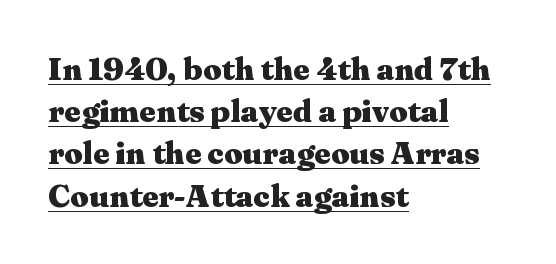
Q: Is the text bold? A: Yes.
Q: Is the text italic (slanted)? A: No, it is upright.
Q: Is the typeface a serif or a sans-serif typeface? A: Serif.
Q: Is the text underlined? A: Yes.
Q: How is the paragraph aligned? A: Left-aligned.
Q: Is the spacing between letters normal or unusually wide? A: Normal.
Q: Is the spacing between lines tight, normal or loose? A: Normal.
Q: Width (condensed, normal, or wide)? A: Wide.
Q: Stroke contrast? A: Medium.
Q: x-height? A: Medium.
Q: Monospaced? A: No.
